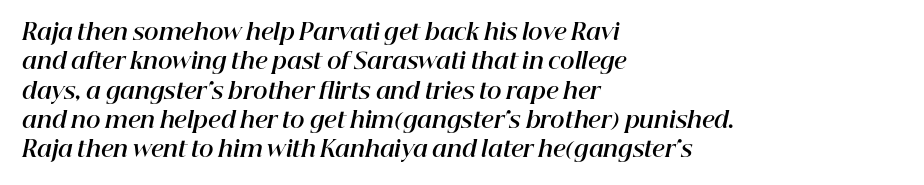
This rendering leaves character spacing at its baseline value. These lines were composed using italics. Strokes here are thick enough to call this a true bold. The area under the type is left untouched. Normally led — the rows are evenly, conventionally spaced.
